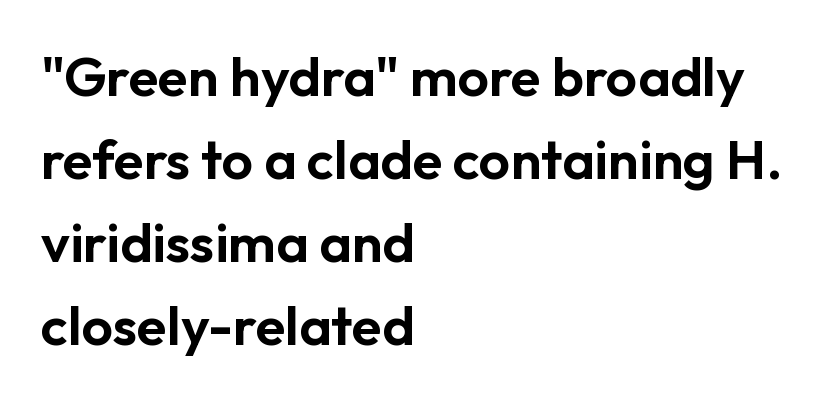
The image shows 55 px sans-serif type, upright; set left-aligned, normal line spacing (1.51x), normal letter spacing, not underlined; low stroke contrast and a medium x-height.
